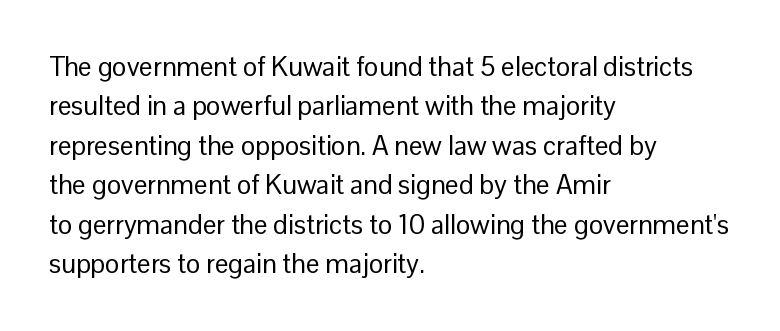
The image shows 27 px text type, upright; set left-aligned, normal line spacing (1.46x), normal letter spacing, not underlined.
